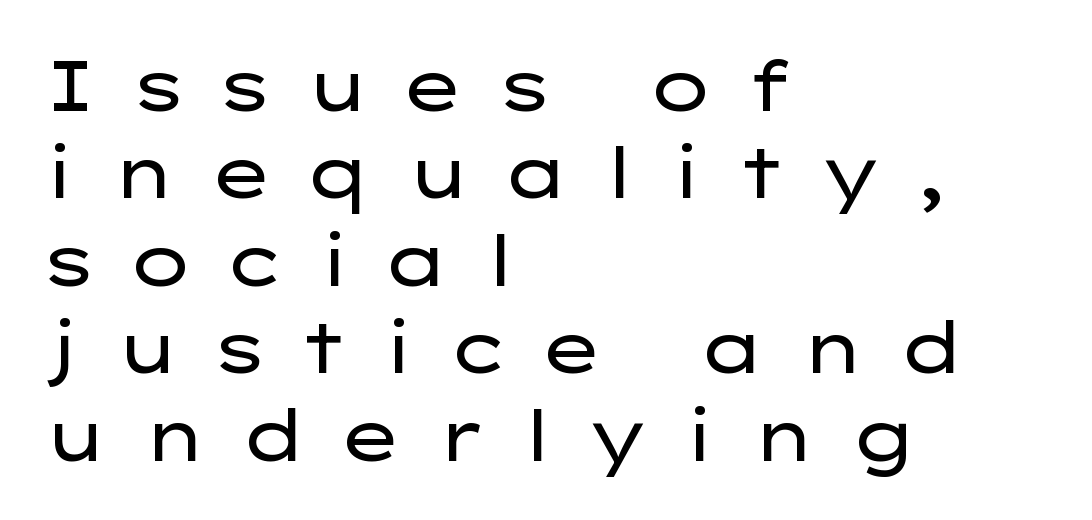
The image shows 70 px regular-weight, wide sans-serif type, upright; set left-aligned, normal line spacing (1.25x), unusually wide letter spacing (+0.43 em), not underlined; low stroke contrast and a medium x-height.
